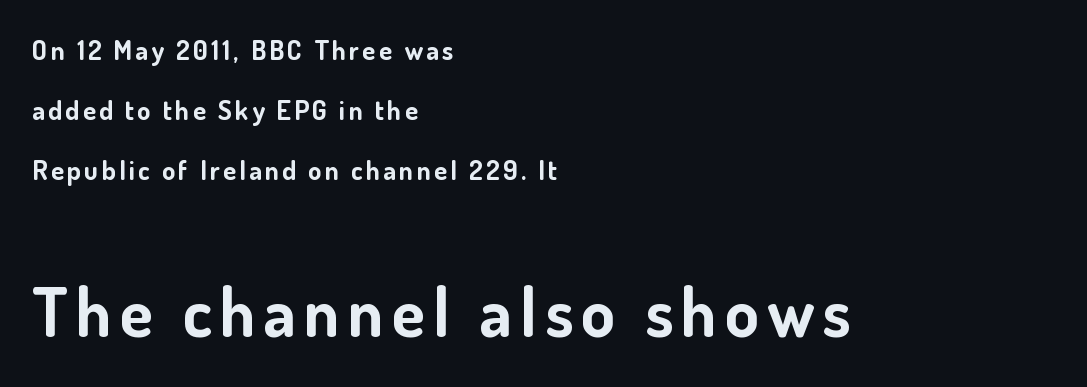
Q: Is the text bold? A: Yes.
Q: Is the text italic (slanted)? A: No, it is upright.
Q: Is the typeface a serif or a sans-serif typeface? A: Sans-serif.
Q: Is the text underlined? A: No.
Q: How is the paragraph aligned? A: Left-aligned.
Q: Is the spacing between lines tight, normal or loose? A: Loose.
Q: Which block of text is set in a larger size, the first (top) or the second (bottom)? A: The second (bottom) one.
Q: Width (condensed, normal, or wide)? A: Normal.
Q: Stroke contrast? A: Low.
Q: x-height? A: Small.
Q: Monospaced? A: No.
